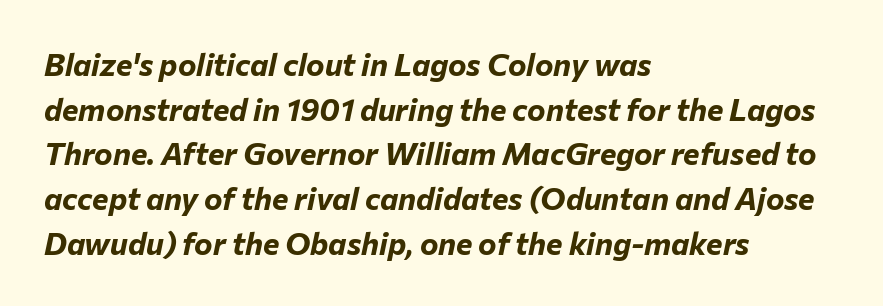
Honestly, there is no underline to notice here at all. Designer's note — italics engaged. Is this a fixed-width face? No — the glyphs have proportional, varying widths. Inter-character spacing is left at the font's built-in metrics. The ragged edge is on the right, which tells us the setting is flush left.
